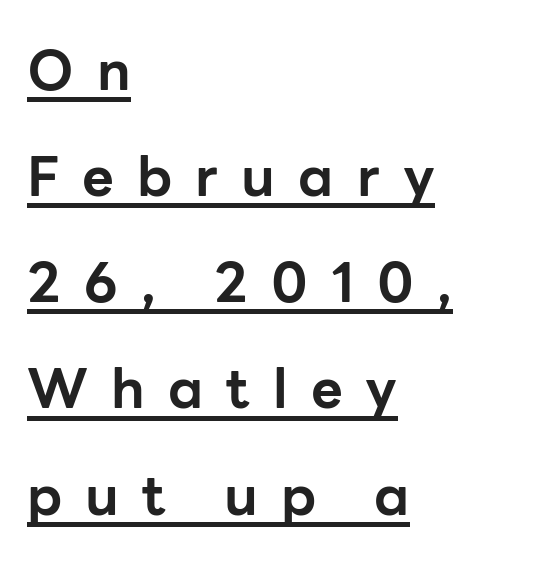
{"serif": "no", "italic": "no", "bold": "yes", "weight": "bold", "width": "normal", "stroke_contrast": "low", "x_height": "medium", "monospaced": "no", "underline": "yes", "align": "left", "line_spacing": "loose", "line_spacing_ratio": 1.93, "letter_spacing": "wide", "letter_spacing_em": 0.42, "glyph_px": 55}
